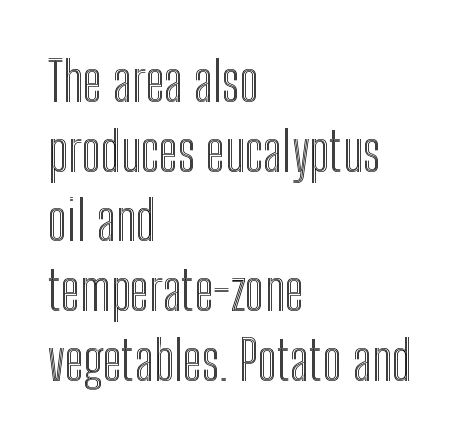
{"italic": "no", "width": "condensed", "x_height": "medium", "monospaced": "no", "underline": "no", "align": "left", "line_spacing": "normal", "line_spacing_ratio": 1.29, "letter_spacing": "normal", "letter_spacing_em": 0.0, "glyph_px": 54}
